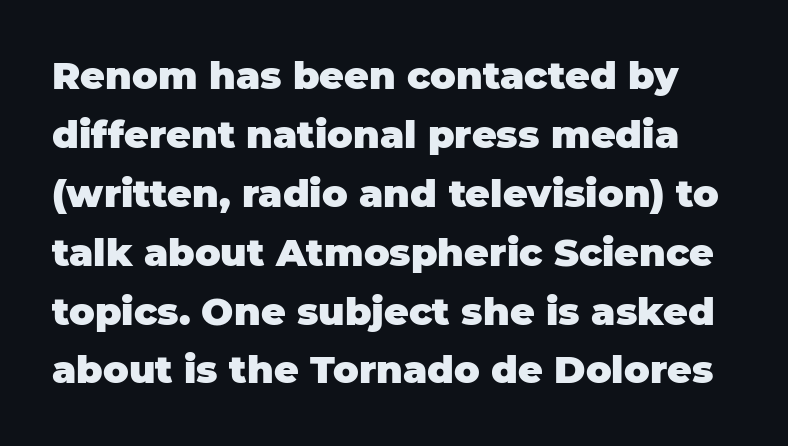
{"serif": "no", "italic": "no", "bold": "yes", "weight": "heavy", "width": "normal", "stroke_contrast": "low", "x_height": "large", "monospaced": "no", "underline": "no", "line_spacing": "normal", "line_spacing_ratio": 1.55, "letter_spacing": "normal", "letter_spacing_em": 0.0, "glyph_px": 38}
